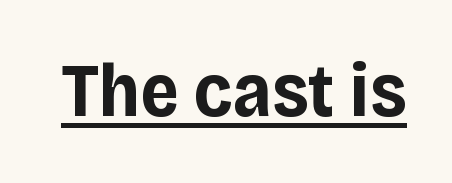
{"serif": "no", "italic": "no", "bold": "yes", "weight": "bold", "width": "normal", "stroke_contrast": "low", "x_height": "large", "monospaced": "no", "underline": "yes", "letter_spacing": "normal", "letter_spacing_em": 0.0, "glyph_px": 75}
